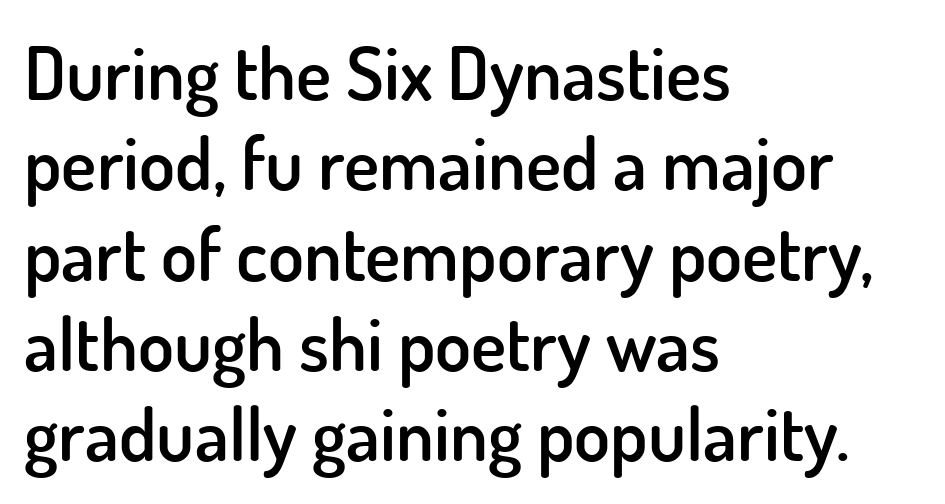
{"serif": "no", "italic": "no", "bold": "semi", "weight": "semibold", "width": "normal", "stroke_contrast": "low", "x_height": "small", "monospaced": "no", "underline": "no", "align": "left", "line_spacing_ratio": 1.22, "letter_spacing": "normal", "letter_spacing_em": 0.0, "glyph_px": 74}
